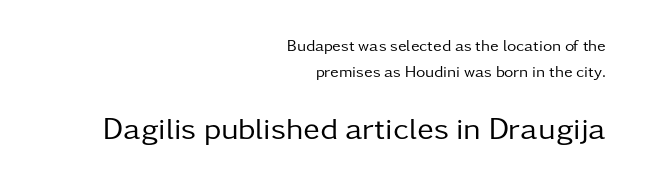
The image shows 31 px regular-weight sans-serif type, upright; set right-aligned, normal line spacing (1.65x), normal letter spacing, not underlined; the second (bottom) block is 1.94x larger; low stroke contrast and a medium x-height.
